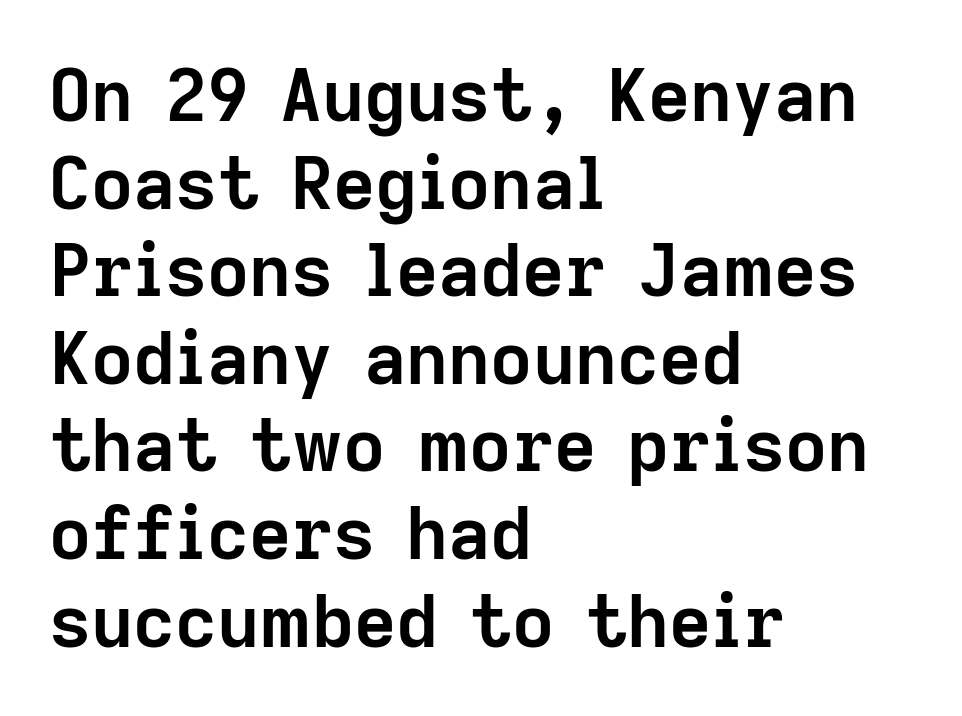
{"serif": "no", "italic": "no", "bold": "yes", "weight": "semibold", "width": "normal", "stroke_contrast": "low", "x_height": "medium", "monospaced": "no", "underline": "no", "align": "left", "line_spacing_ratio": 1.2, "letter_spacing": "normal", "letter_spacing_em": 0.0, "glyph_px": 73}
